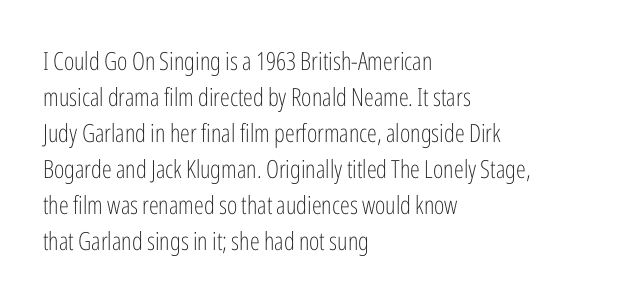
{"italic": "no", "bold": "no", "underline": "no", "align": "left", "line_spacing": "normal", "line_spacing_ratio": 1.44, "letter_spacing": "normal", "letter_spacing_em": 0.0, "glyph_px": 25}
